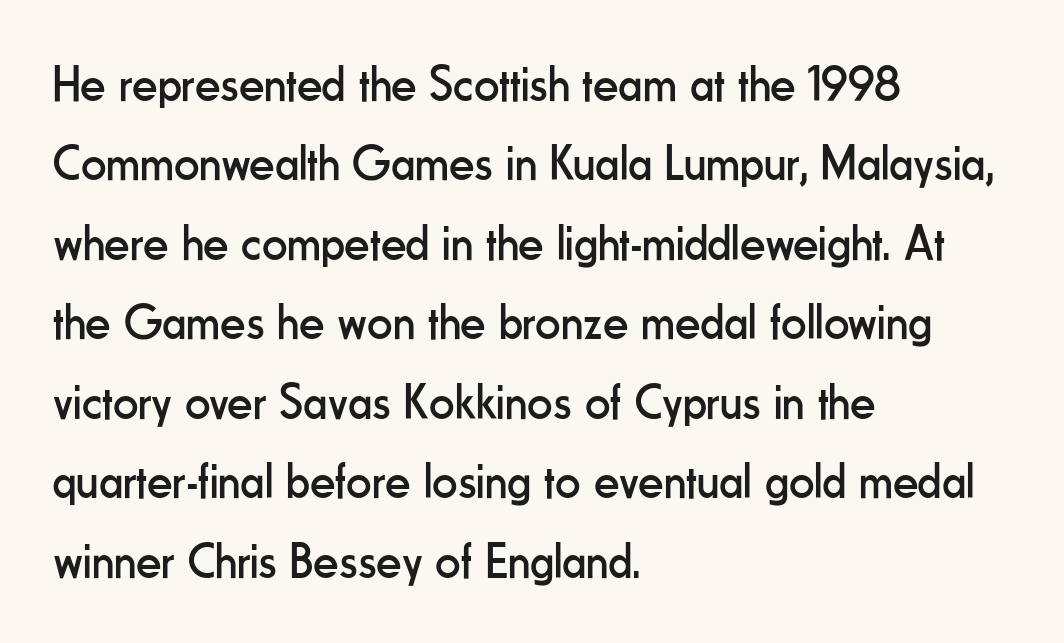
{"serif": "no", "italic": "no", "bold": "no", "weight": "regular", "width": "condensed", "stroke_contrast": "low", "x_height": "small", "monospaced": "no", "underline": "no", "align": "left", "line_spacing": "normal", "line_spacing_ratio": 1.59, "letter_spacing": "normal", "letter_spacing_em": 0.0, "glyph_px": 50}
